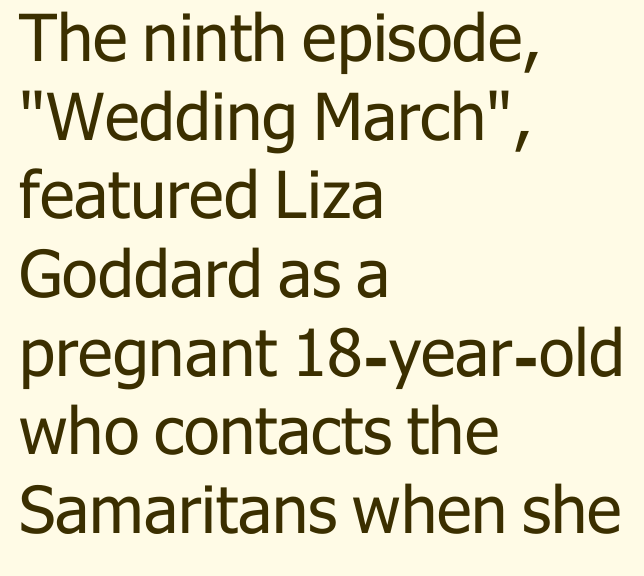
{"serif": "no", "italic": "no", "bold": "no", "weight": "regular", "width": "normal", "stroke_contrast": "low", "x_height": "medium", "monospaced": "no", "underline": "no", "align": "left", "line_spacing_ratio": 1.21, "letter_spacing": "normal", "letter_spacing_em": 0.0, "glyph_px": 65}
